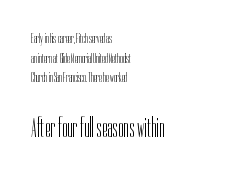
The image shows 28 px light, condensed sans-serif type, upright; set left-aligned, normal line spacing (1.41x), normal letter spacing, not underlined; the second (bottom) block is 2.0x larger; low stroke contrast and a medium x-height.
